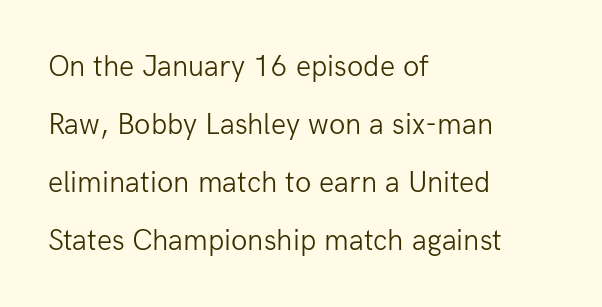
Q: Is the text bold? A: No.
Q: Is the text italic (slanted)? A: No, it is upright.
Q: Is the typeface a serif or a sans-serif typeface? A: Sans-serif.
Q: Is the text underlined? A: No.
Q: How is the paragraph aligned? A: Left-aligned.
Q: Is the spacing between letters normal or unusually wide? A: Normal.
Q: Is the spacing between lines tight, normal or loose? A: Loose.
Q: Width (condensed, normal, or wide)? A: Normal.
Q: Stroke contrast? A: Low.
Q: x-height? A: Medium.
Q: Monospaced? A: No.
